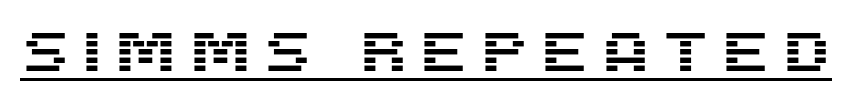
Think of a printed novel: that variable character pitch is what you see here. Here the glyphs are tracked loosely, breaking word shapes into spaced letters. Underlining? Definitely there. Do the letters lean? They stand straight. You can tell from the bare stems that sans-serif type was used.
